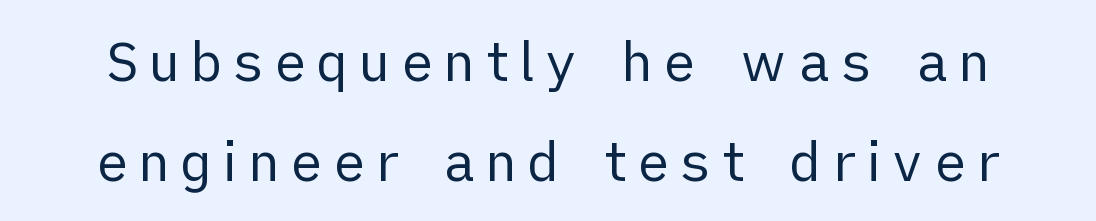
Decoration check: the copy has no underline. Font category for this specimen: sans-serif. Character widths vary here, with narrow letters taking less room than wide ones. The typeface has the unassuming heft of standard copy or less. Characters remain perfectly vertical along every line.
